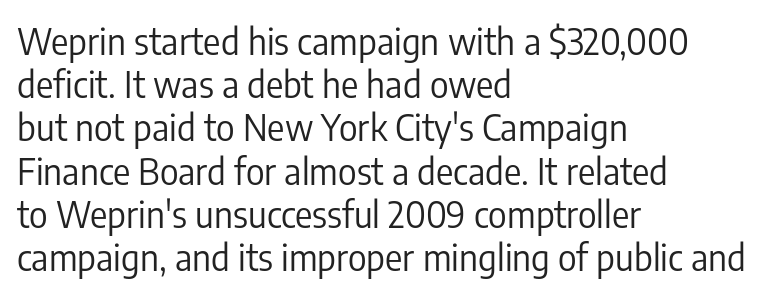
The image shows 36 px regular-weight, condensed sans-serif type, upright; set left-aligned, line spacing 1.2x, normal letter spacing, not underlined; low stroke contrast and a medium x-height.
